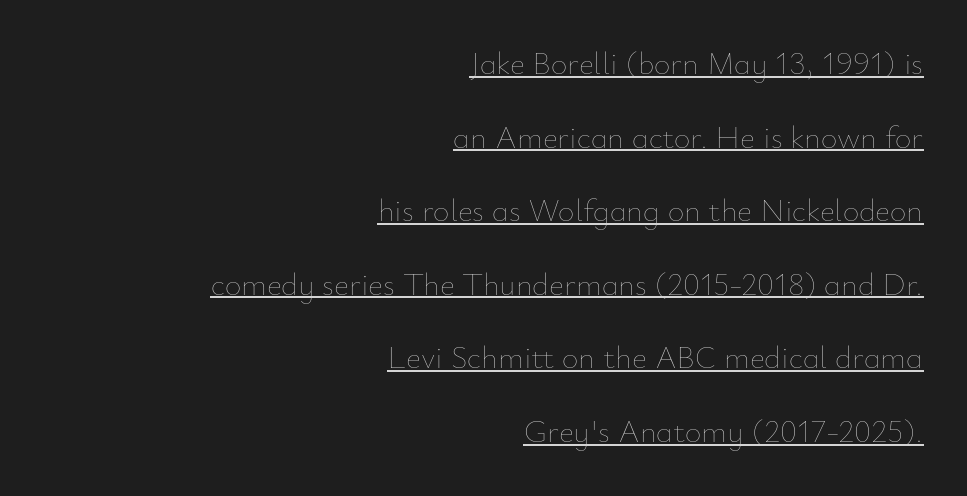
{"italic": "no", "bold": "no", "weight": "thin", "width": "normal", "stroke_contrast": "low", "x_height": "small", "monospaced": "no", "underline": "yes", "align": "right", "line_spacing": "loose", "line_spacing_ratio": 2.3, "letter_spacing": "normal", "letter_spacing_em": 0.0, "glyph_px": 32}
